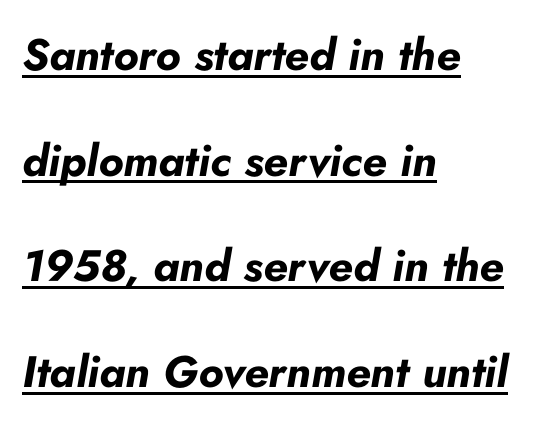
{"italic": "yes", "lean": "right", "slant_degrees": 10, "bold": "yes", "weight": "bold", "width": "normal", "stroke_contrast": "low", "x_height": "small", "monospaced": "no", "underline": "yes", "align": "left", "line_spacing": "loose", "line_spacing_ratio": 2.4, "letter_spacing": "normal", "letter_spacing_em": 0.0, "glyph_px": 44}
